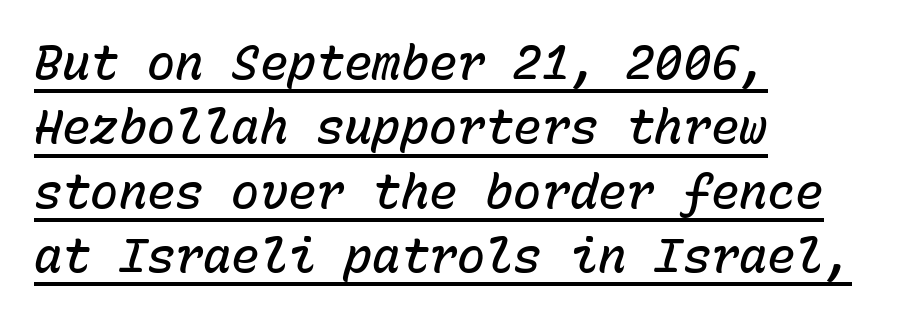
Q: Is the text bold? A: Semi-bold.
Q: Is the text italic (slanted)? A: Yes, it leans right by about 15 degrees.
Q: Is the text underlined? A: Yes.
Q: How is the paragraph aligned? A: Left-aligned.
Q: Is the spacing between letters normal or unusually wide? A: Normal.
Q: Is the spacing between lines tight, normal or loose? A: Normal.
Q: Width (condensed, normal, or wide)? A: Normal.
Q: Stroke contrast? A: Low.
Q: x-height? A: Medium.
Q: Monospaced? A: Yes.
